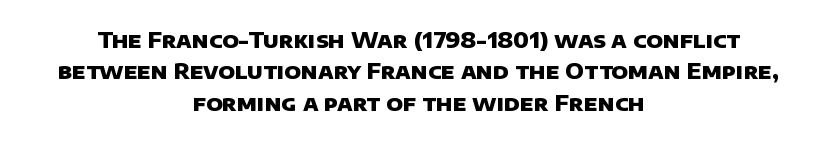
The image shows 22 px bold type; set centered, normal line spacing (1.43x), normal letter spacing, not underlined.
